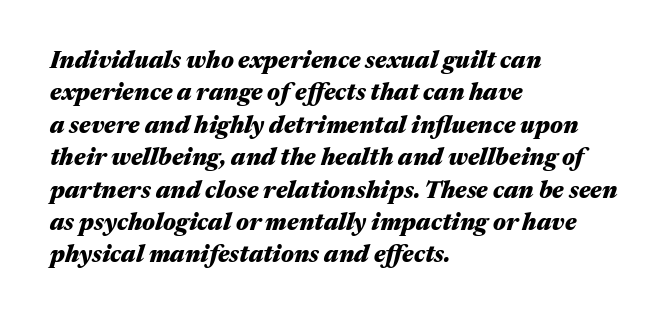
This rendering leaves character spacing at its baseline value. Every row of glyphs begins at an identical x-position on the left. Honestly, the row spacing looks completely unremarkable. The font's italic variant was chosen for this text. Clear beneath every line of the passage.
